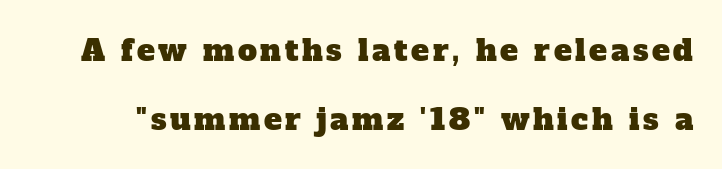
The area under the type is left untouched. The passage shown is typed in a proportional face where columns would drift. The designer dialed line spacing up above the default. The glyphs in this specimen are seriffed.
